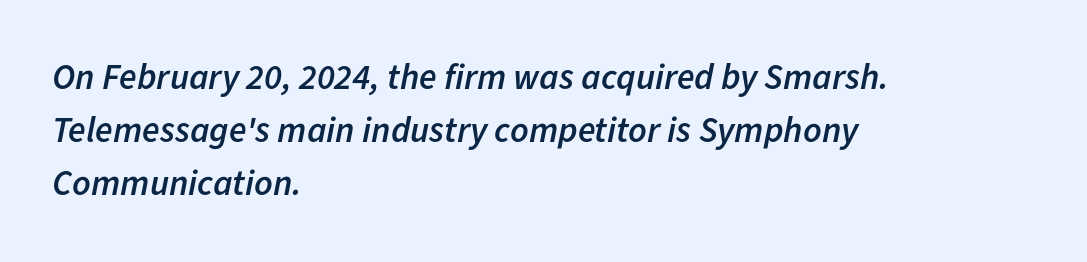
How are the letters spaced? Ordinarily, with no added tracking. Where is the straight margin? On the left. The letters are semibold — heavier than regular but short of a full bold. Descenders are the only things crossing below the line. Interline gaps are of average width in this sample. Spacing verdict: proportional, widths tailored to each character.
